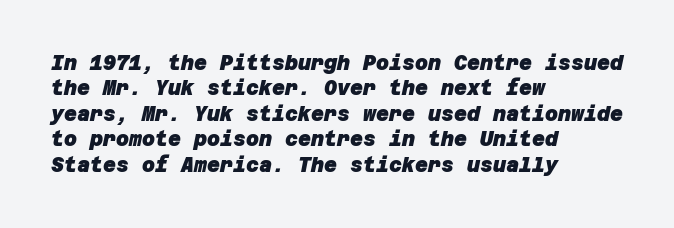
Q: Is the text bold? A: Yes.
Q: Is the text underlined? A: No.
Q: How is the paragraph aligned? A: Left-aligned.
Q: Is the spacing between letters normal or unusually wide? A: Normal.
Q: Is the spacing between lines tight, normal or loose? A: Normal.
